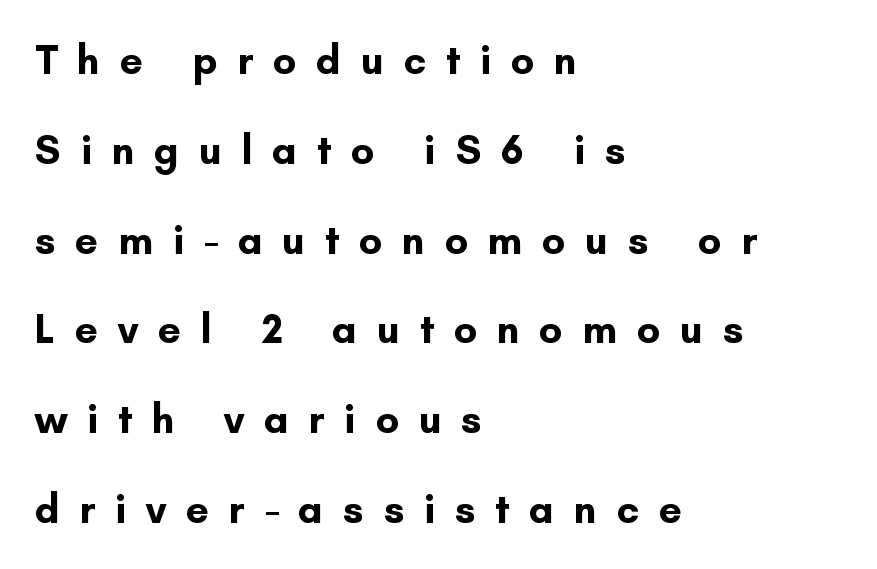
The image shows 41 px bold sans-serif type, upright; set left-aligned, loose line spacing (2.19x), unusually wide letter spacing (+0.48 em), not underlined; low stroke contrast and a small x-height.
